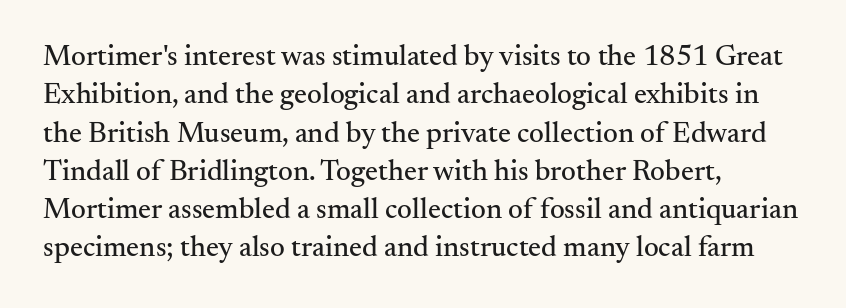
Q: Is the text italic (slanted)? A: No, it is upright.
Q: Is the typeface a serif or a sans-serif typeface? A: Serif.
Q: Is the text underlined? A: No.
Q: How is the paragraph aligned? A: Left-aligned.
Q: Is the spacing between letters normal or unusually wide? A: Normal.
Q: Is the spacing between lines tight, normal or loose? A: Normal.
Q: Width (condensed, normal, or wide)? A: Normal.
Q: Stroke contrast? A: Medium.
Q: x-height? A: Small.
Q: Monospaced? A: No.
